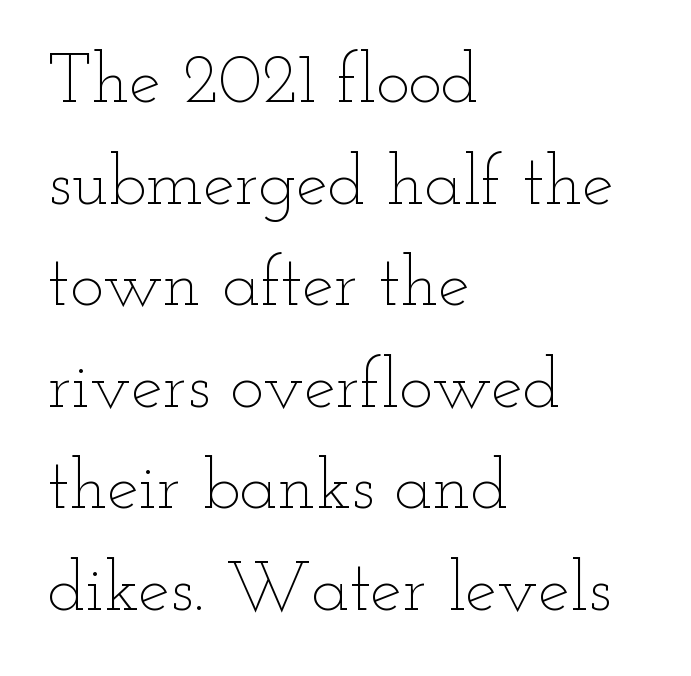
The image shows 71 px thin, wide type, upright; set left-aligned, normal line spacing (1.43x), normal letter spacing, not underlined; low stroke contrast and a small x-height.
